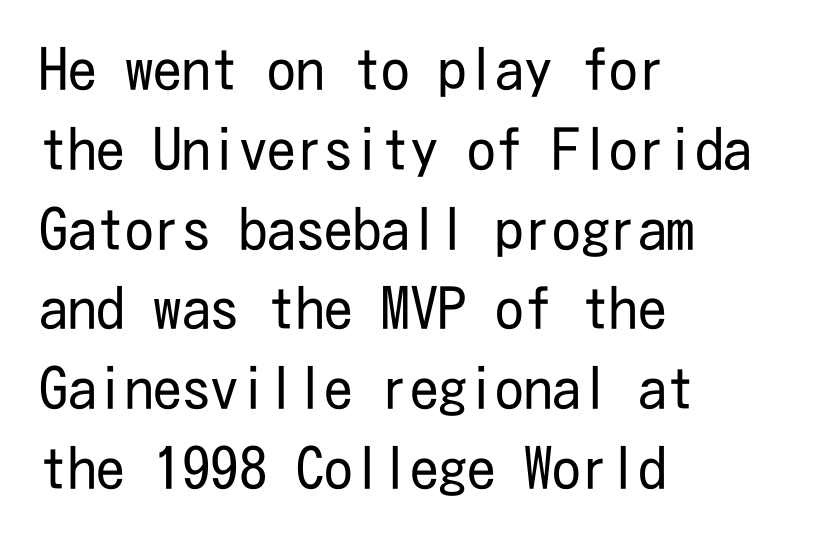
{"serif": "no", "italic": "no", "bold": "no", "weight": "regular", "width": "condensed", "stroke_contrast": "low", "x_height": "medium", "underline": "no", "align": "left", "line_spacing": "normal", "line_spacing_ratio": 1.4, "letter_spacing": "normal", "letter_spacing_em": 0.0, "glyph_px": 57}
